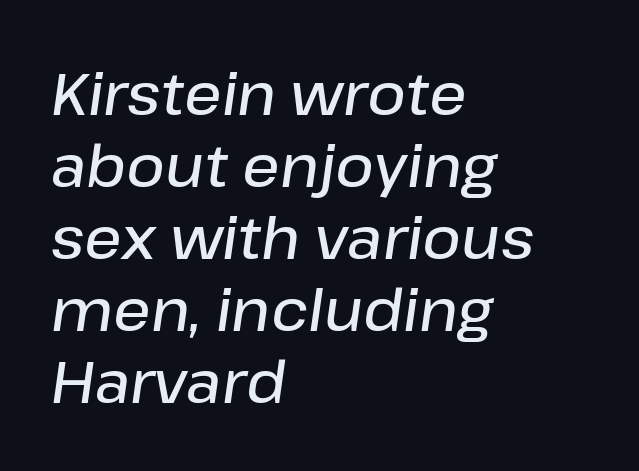
The image shows 59 px semibold type, italic (leaning right); set left-aligned, line spacing 1.22x, normal letter spacing, not underlined; low stroke contrast and a medium x-height.
